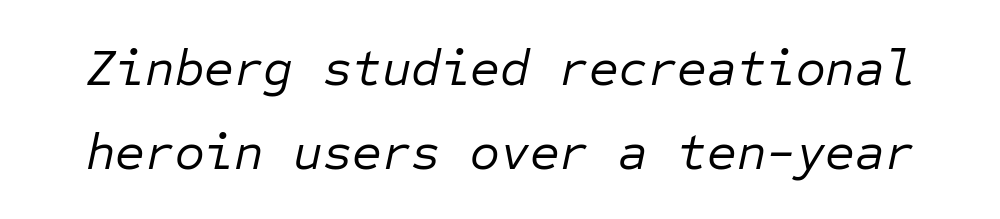
{"italic": "yes", "lean": "right", "slant_degrees": 12, "bold": "no", "weight": "regular", "width": "normal", "stroke_contrast": "low", "x_height": "medium", "monospaced": "yes", "underline": "no", "line_spacing": "normal", "line_spacing_ratio": 1.64, "letter_spacing": "normal", "letter_spacing_em": 0.0, "glyph_px": 51}
